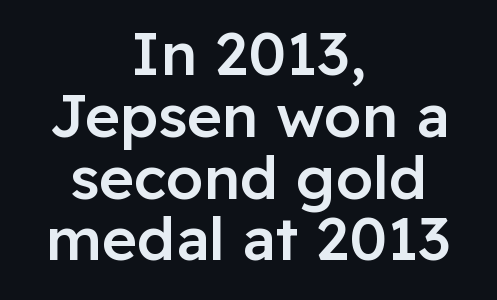
The image shows 60 px semibold sans-serif type, upright; set centered, tight line spacing (1.03x), normal letter spacing, not underlined; low stroke contrast and a medium x-height.
